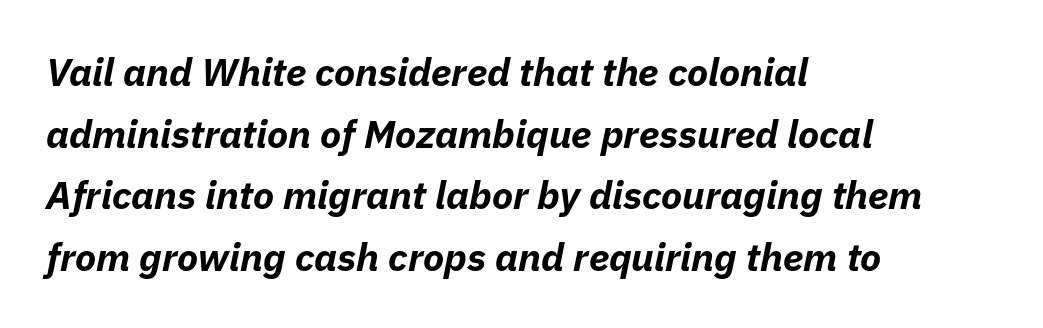
The image shows 39 px bold type, italic (leaning right); set left-aligned, normal line spacing (1.58x), normal letter spacing, not underlined; low stroke contrast and a medium x-height.
